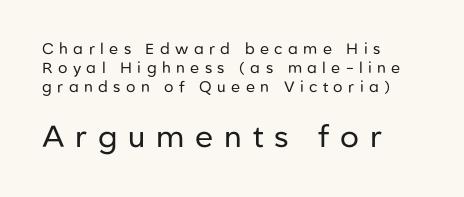
The typesetting does not lean heavy: it is not bold. The letters in the lower block stand taller than those in the block above. You can tell it's not italic because the verticals are truly vertical. In terms of leading, this rendering sits right in the middle.
